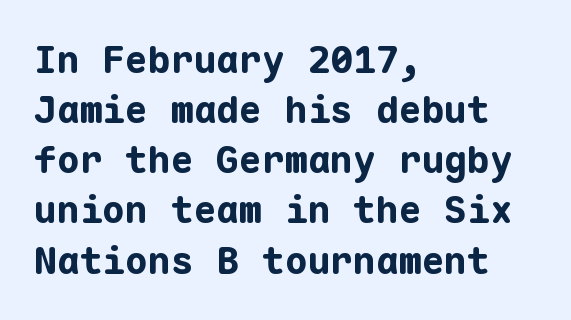
Rule under the text: the space is simply empty. Visually the block forms a straight wall on the left and a jagged coastline on the right. Heavy, bold letterforms. Does the type have serifs? No, each stem ends abruptly.
